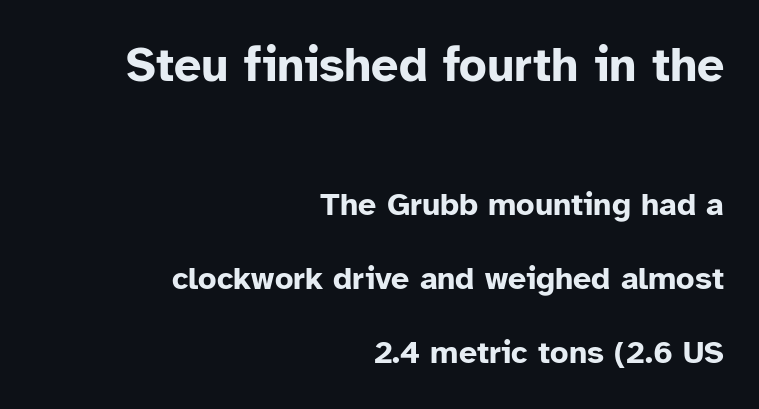
The image shows 48 px bold sans-serif type, upright; set right-aligned, loose line spacing (2.31x), normal letter spacing, not underlined; the first (top) block is 1.5x larger; low stroke contrast and a medium x-height.
